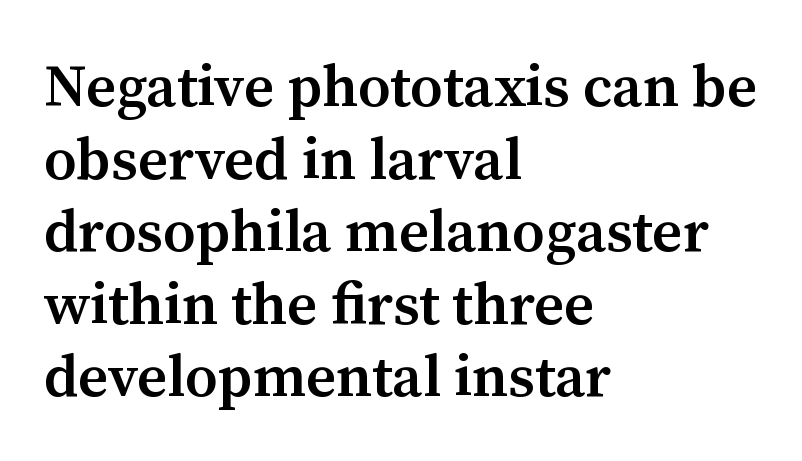
Q: Is the text bold? A: Semi-bold.
Q: Is the text italic (slanted)? A: No, it is upright.
Q: Is the typeface a serif or a sans-serif typeface? A: Serif.
Q: Is the text underlined? A: No.
Q: How is the paragraph aligned? A: Left-aligned.
Q: Is the spacing between letters normal or unusually wide? A: Normal.
Q: Width (condensed, normal, or wide)? A: Normal.
Q: Stroke contrast? A: Medium.
Q: x-height? A: Medium.
Q: Monospaced? A: No.
